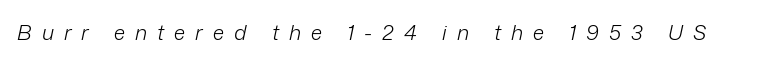
Descenders hang freely into open space. Italic: yes, the glyphs are oblique. Glyph-to-glyph distance is far greater than everyday printed text. Bold? No — there's no thickening of the strokes.
